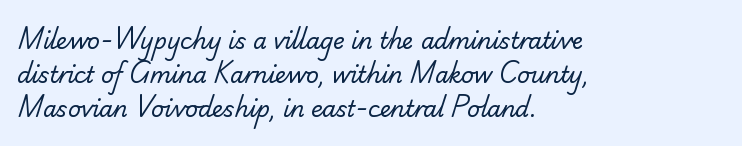
{"bold": "no", "underline": "no", "align": "left", "line_spacing": "normal", "line_spacing_ratio": 1.54, "letter_spacing": "normal", "letter_spacing_em": 0.0, "glyph_px": 22}
